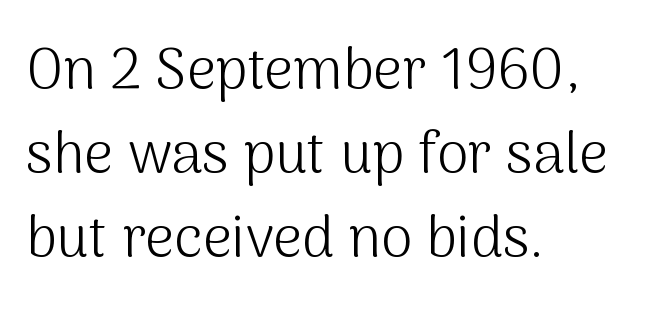
Q: Is the text bold? A: No.
Q: Is the text italic (slanted)? A: No, it is upright.
Q: Is the typeface a serif or a sans-serif typeface? A: Sans-serif.
Q: Is the text underlined? A: No.
Q: How is the paragraph aligned? A: Left-aligned.
Q: Is the spacing between letters normal or unusually wide? A: Normal.
Q: Is the spacing between lines tight, normal or loose? A: Normal.
Q: Width (condensed, normal, or wide)? A: Normal.
Q: Stroke contrast? A: Medium.
Q: x-height? A: Medium.
Q: Monospaced? A: No.
